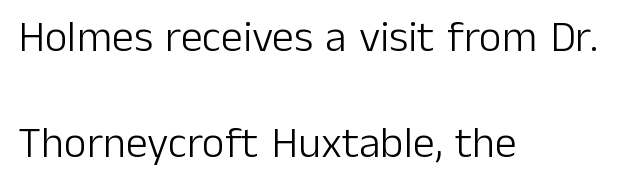
{"serif": "no", "italic": "no", "bold": "no", "weight": "light", "width": "normal", "stroke_contrast": "low", "x_height": "medium", "monospaced": "no", "underline": "no", "align": "left", "line_spacing": "loose", "line_spacing_ratio": 2.42, "letter_spacing": "normal", "letter_spacing_em": 0.0, "glyph_px": 44}
